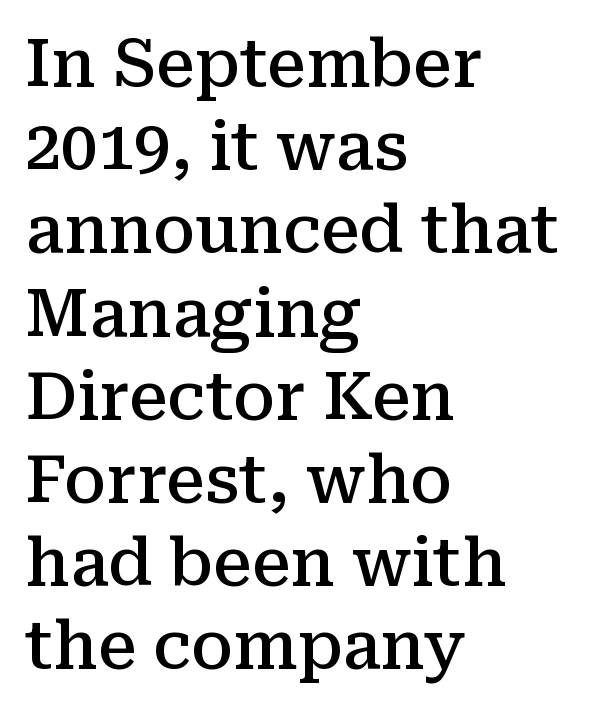
Little horizontal feet cap the strokes, marking this as serif type. The text block is weighted toward the left margin, trailing off unevenly rightward. The letters advance in unequal steps, a hallmark of proportional type. The passage shown is not underscored anywhere. It's the straight-up-and-down kind of type.
